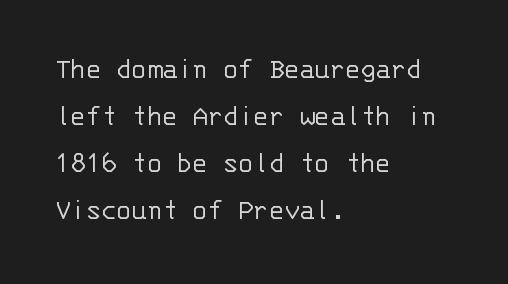
Line spacing here is normal. Think of a typewriter: that constant character pitch is what you see here. Nothing sits at the stroke ends, so this counts as sans-serif. It's the straight-up-and-down kind of type.
